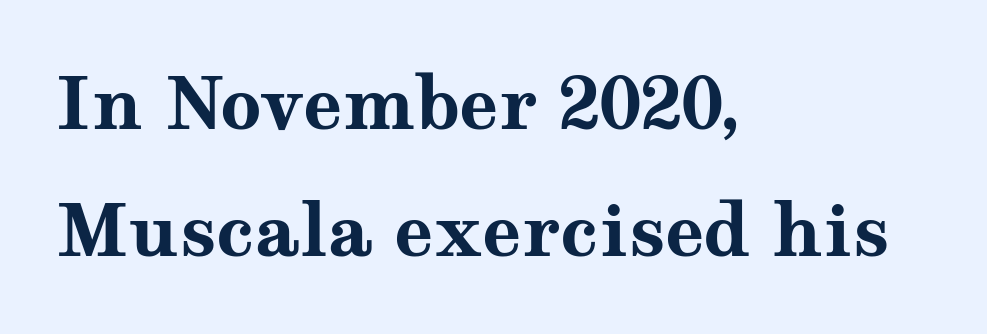
This sample is left-justified, so line endings fall wherever the words run out. Is the type bold? Yes — the strokes are clearly thick and heavy. Tracking here is standard; glyphs follow each other at the usual distance. Descenders are the only things crossing below the line.
